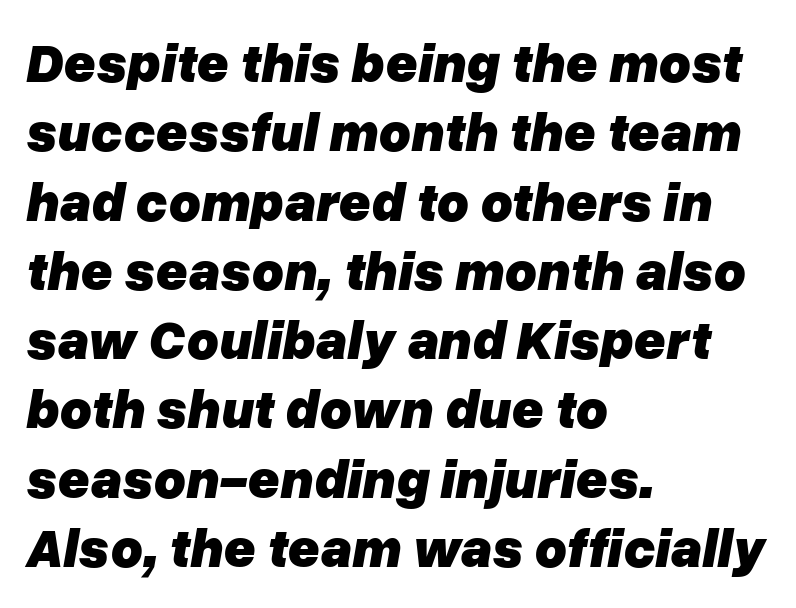
One-word summary of the alignment: left. Summary of weight: heavy, a full bold. These lines keep a tight, regular rhythm from letter to letter. No word sits above an underline.
